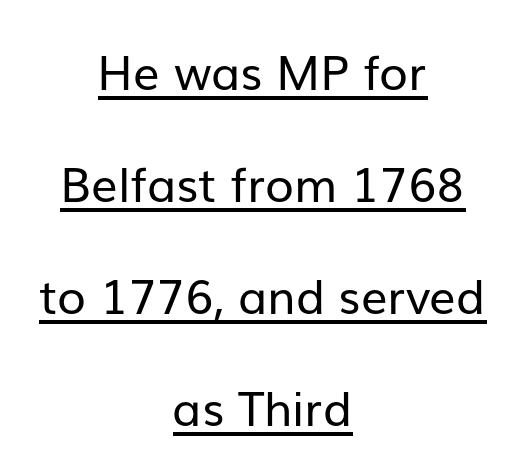
The image shows 47 px regular-weight sans-serif type, upright; set centered, loose line spacing (2.38x), normal letter spacing, underlined; low stroke contrast and a medium x-height.
